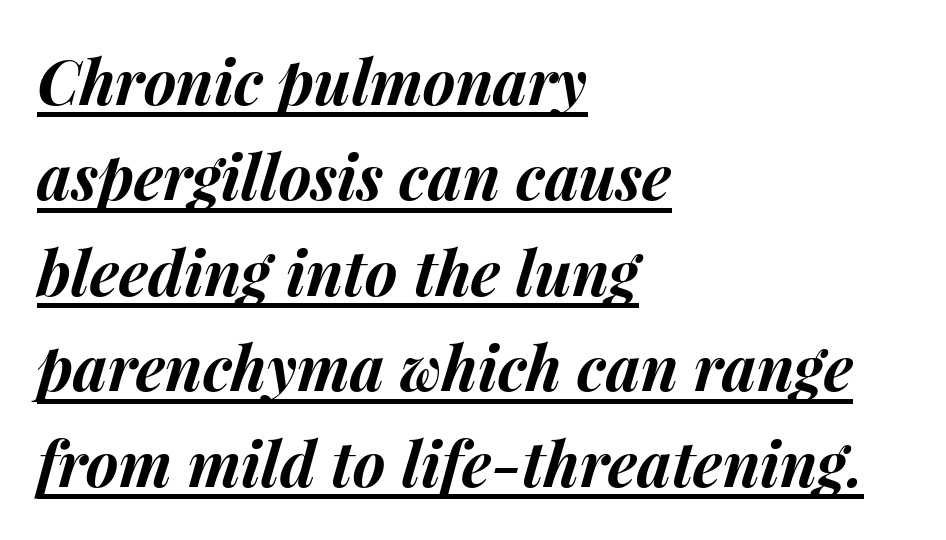
{"italic": "yes", "lean": "right", "slant_degrees": 15, "bold": "yes", "weight": "bold", "width": "normal", "stroke_contrast": "medium", "x_height": "medium", "monospaced": "no", "underline": "yes", "align": "left", "line_spacing": "normal", "line_spacing_ratio": 1.54, "letter_spacing": "normal", "letter_spacing_em": 0.0, "glyph_px": 62}
